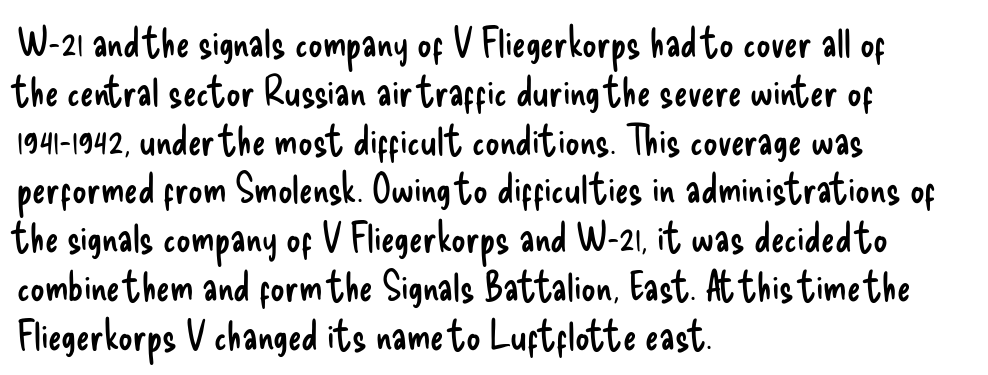
{"serif": "no", "italic": "no", "bold": "no", "weight": "regular", "width": "condensed", "stroke_contrast": "low", "x_height": "small", "monospaced": "no", "underline": "no", "align": "left", "line_spacing_ratio": 1.22, "letter_spacing": "normal", "letter_spacing_em": 0.0, "glyph_px": 40}
